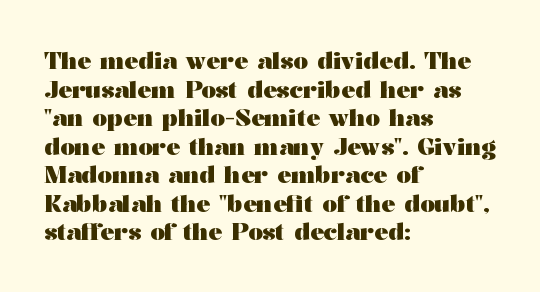
{"italic": "no", "bold": "yes", "underline": "no", "align": "left", "line_spacing_ratio": 1.24, "letter_spacing": "normal", "letter_spacing_em": 0.0, "glyph_px": 23}
